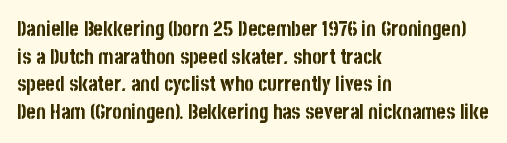
The image shows 20 px bold type, upright; set left-aligned, normal line spacing (1.38x), normal letter spacing, not underlined.
